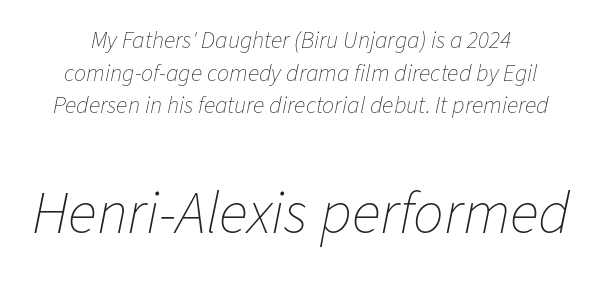
The weight tops out at a normal text grade. Honestly, the letter spacing is just normal — you wouldn't notice it. Compared with typical paragraphs, the rows here are spaced about the same. The letters advance in unequal steps, a hallmark of proportional type. In this sample the second text group is rendered at the bigger scale. These lines were composed using italics.
